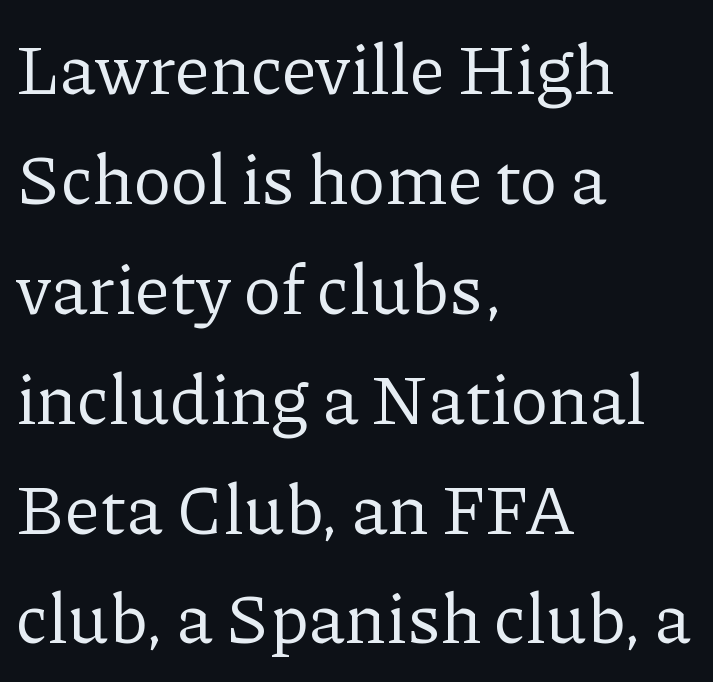
The image shows 70 px regular-weight serif type, upright; set left-aligned, normal line spacing (1.57x), normal letter spacing, not underlined; low stroke contrast and a medium x-height.
